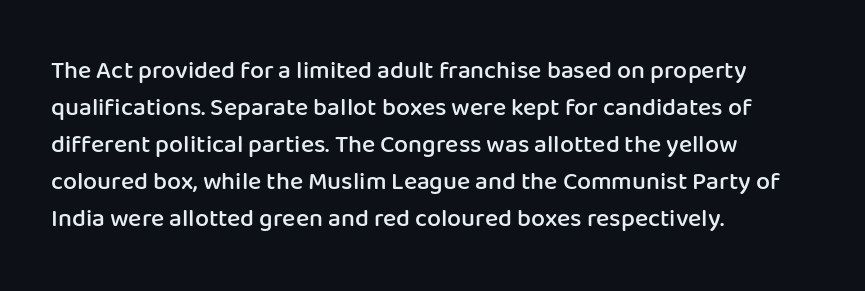
Q: Is the text bold? A: Semi-bold.
Q: Is the text italic (slanted)? A: No, it is upright.
Q: Is the text underlined? A: No.
Q: How is the paragraph aligned? A: Left-aligned.
Q: Is the spacing between letters normal or unusually wide? A: Normal.
Q: Is the spacing between lines tight, normal or loose? A: Normal.
